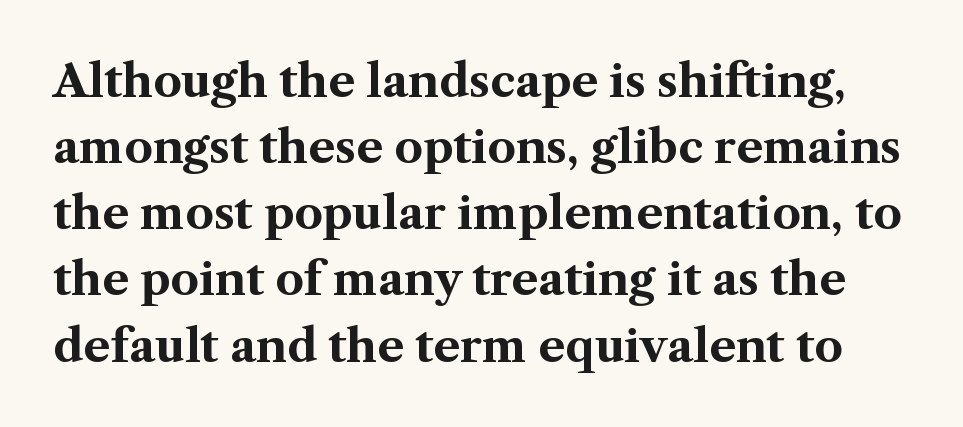
The gaps between neighbouring characters are ordinary and unremarkable. A typesetter would call this leading conventional body-copy spacing. The font is running at its bold setting. Posture: straight, roman, zero tilt. The glyphs are unaccompanied by any horizontal stroke below them.
